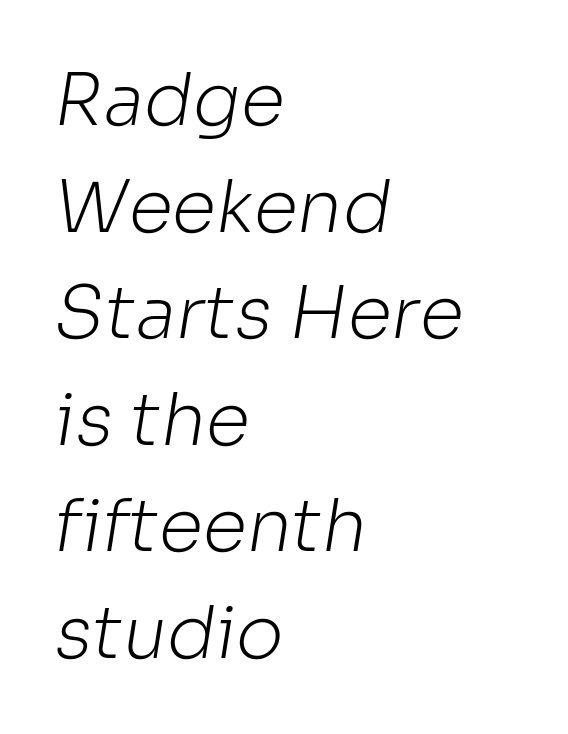
Each letter keeps its own natural width here, so spacing adapts to shape. Counters stay open thanks to moderate or lighter strokes. The glyphs are unaccompanied by any horizontal stroke below them. The gaps between neighbouring characters are ordinary and unremarkable.
